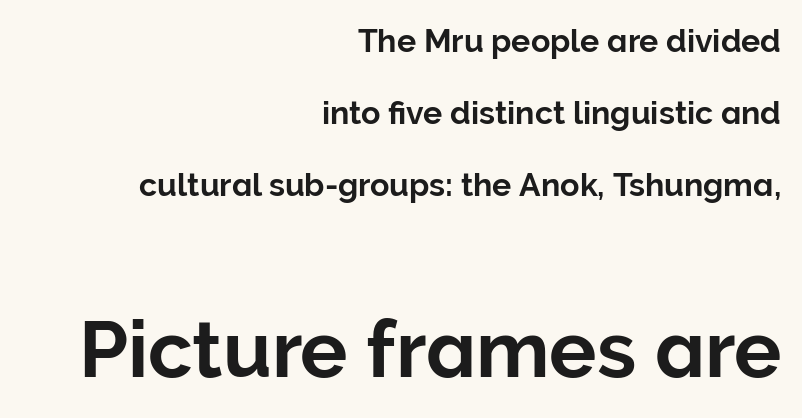
{"serif": "no", "italic": "no", "width": "normal", "stroke_contrast": "low", "x_height": "medium", "monospaced": "no", "underline": "no", "align": "right", "line_spacing": "loose", "line_spacing_ratio": 2.25, "letter_spacing": "normal", "letter_spacing_em": 0.0, "larger_block": "second", "size_ratio": 2.47, "glyph_px": 79}
